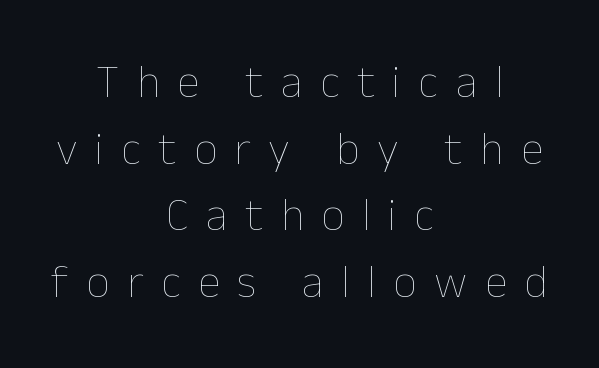
{"italic": "no", "bold": "no", "weight": "thin", "width": "normal", "stroke_contrast": "low", "x_height": "medium", "monospaced": "no", "underline": "no", "align": "center", "line_spacing": "normal", "line_spacing_ratio": 1.45, "letter_spacing": "wide", "letter_spacing_em": 0.38, "glyph_px": 46}
